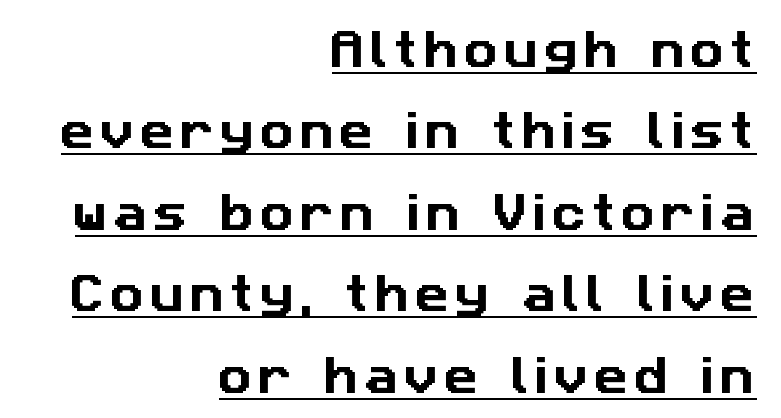
The image shows 42 px sans-serif type; set right-aligned, loose line spacing (1.94x), underlined; low stroke contrast and a medium x-height.
